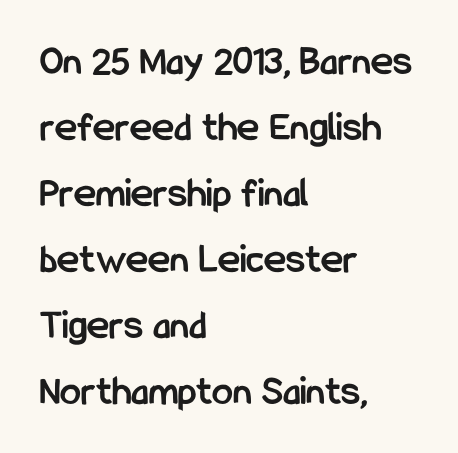
The lines in this sample share a left origin and differ only in where they stop. The passage shown is typed in a proportional face where columns would drift. The passage shown is emphatically bold. Does the lettering tilt? It doesn't — this is upright. Check the space under the baseline: it is left empty. Look at the tracking — it's just the regular setting, nothing added.
